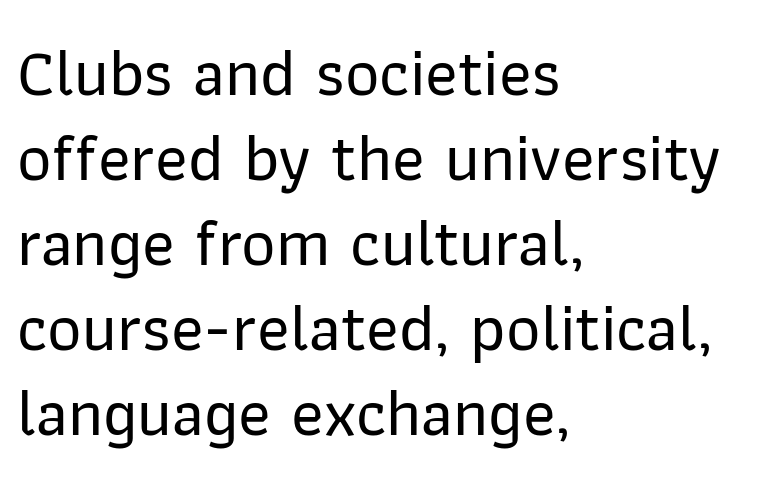
Decoration check: the copy has no underline. The letters stand upright; this is a roman face. The passage is arranged the way most books set body copy — flush left. Characters follow at the spacing the type designer built in.
